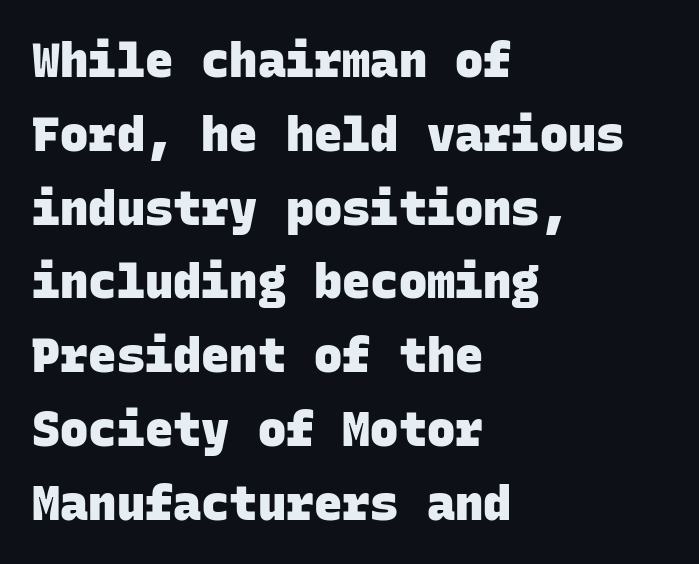
{"serif": "no", "bold": "yes", "weight": "heavy", "width": "normal", "stroke_contrast": "low", "x_height": "large", "monospaced": "yes", "underline": "no", "align": "left", "line_spacing": "normal", "line_spacing_ratio": 1.57, "letter_spacing": "normal", "letter_spacing_em": 0.0, "glyph_px": 47}
